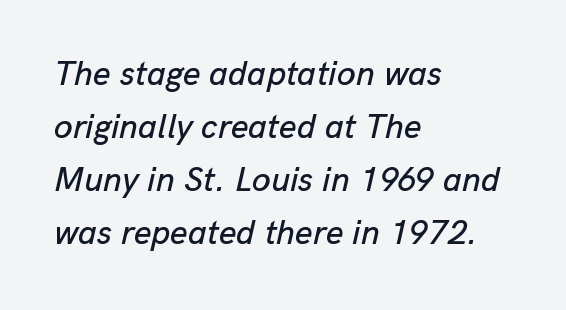
Q: Is the text italic (slanted)? A: Yes, it leans right by about 13 degrees.
Q: Is the text underlined? A: No.
Q: How is the paragraph aligned? A: Left-aligned.
Q: Is the spacing between letters normal or unusually wide? A: Normal.
Q: Is the spacing between lines tight, normal or loose? A: Normal.
Q: Width (condensed, normal, or wide)? A: Normal.
Q: Stroke contrast? A: Low.
Q: x-height? A: Medium.
Q: Monospaced? A: No.
